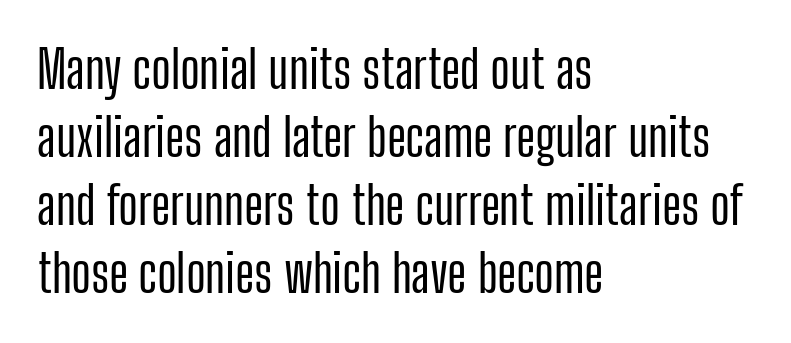
{"serif": "no", "italic": "no", "width": "condensed", "stroke_contrast": "low", "x_height": "medium", "monospaced": "no", "underline": "no", "align": "left", "line_spacing": "normal", "line_spacing_ratio": 1.31, "letter_spacing": "normal", "letter_spacing_em": 0.0, "glyph_px": 52}
